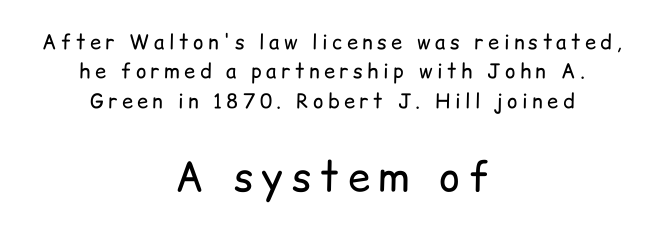
The image shows 40 px regular-weight sans-serif type, upright; set centered, normal line spacing (1.47x), unusually wide letter spacing (+0.22 em), not underlined; the second (bottom) block is 2.0x larger; low stroke contrast and a medium x-height.
